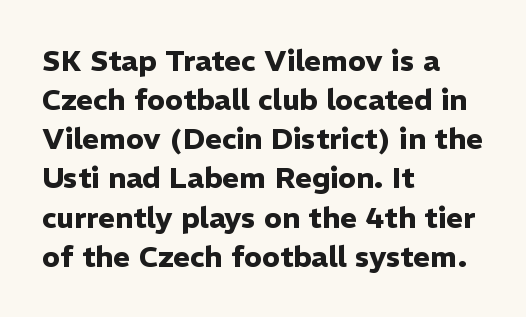
{"serif": "no", "italic": "no", "bold": "yes", "weight": "heavy", "width": "normal", "stroke_contrast": "low", "x_height": "medium", "monospaced": "no", "underline": "no", "align": "left", "line_spacing": "normal", "line_spacing_ratio": 1.35, "letter_spacing": "normal", "letter_spacing_em": 0.0, "glyph_px": 29}
